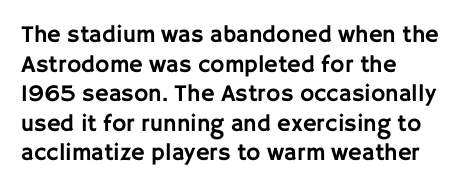
{"italic": "no", "underline": "no", "align": "left", "line_spacing_ratio": 1.23, "letter_spacing": "normal", "letter_spacing_em": 0.0, "glyph_px": 24}
